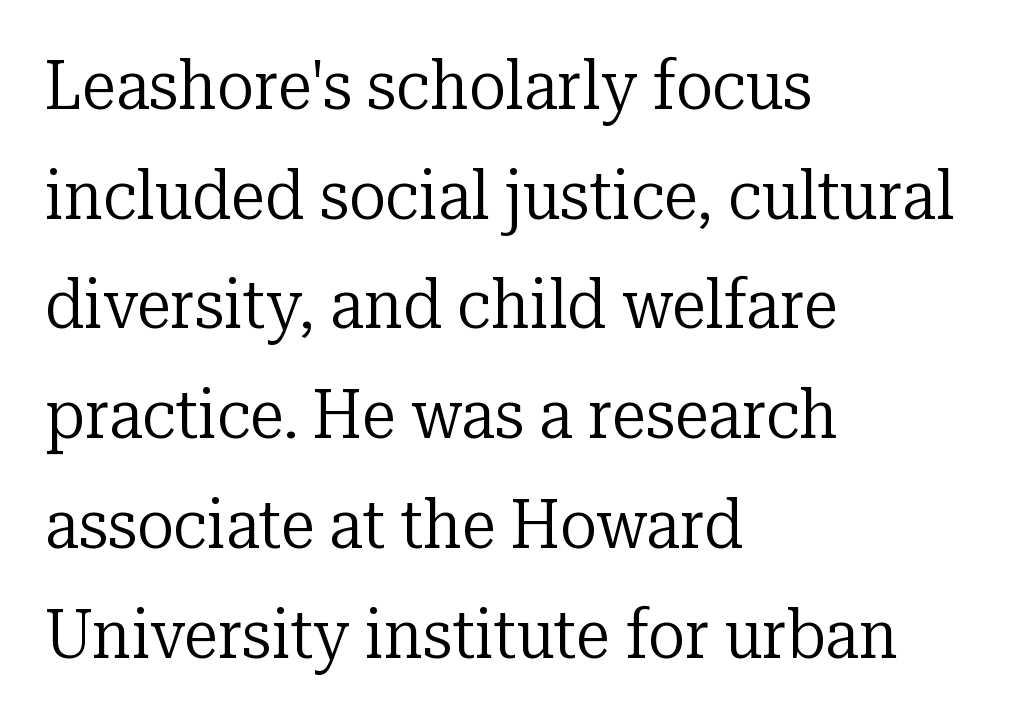
Q: Is the text bold? A: No.
Q: Is the text italic (slanted)? A: No, it is upright.
Q: Is the typeface a serif or a sans-serif typeface? A: Serif.
Q: Is the text underlined? A: No.
Q: How is the paragraph aligned? A: Left-aligned.
Q: Is the spacing between letters normal or unusually wide? A: Normal.
Q: Is the spacing between lines tight, normal or loose? A: Normal.
Q: Width (condensed, normal, or wide)? A: Normal.
Q: Stroke contrast? A: Low.
Q: x-height? A: Medium.
Q: Monospaced? A: No.
